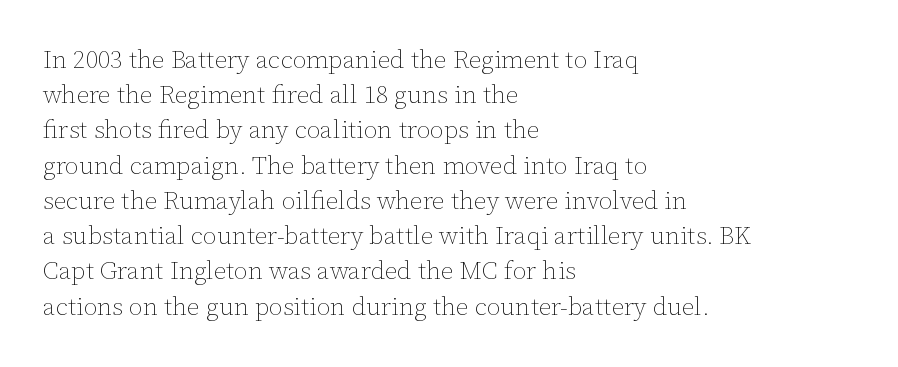
{"italic": "no", "bold": "no", "underline": "no", "align": "left", "line_spacing": "normal", "line_spacing_ratio": 1.41, "letter_spacing": "normal", "letter_spacing_em": 0.0, "glyph_px": 25}
